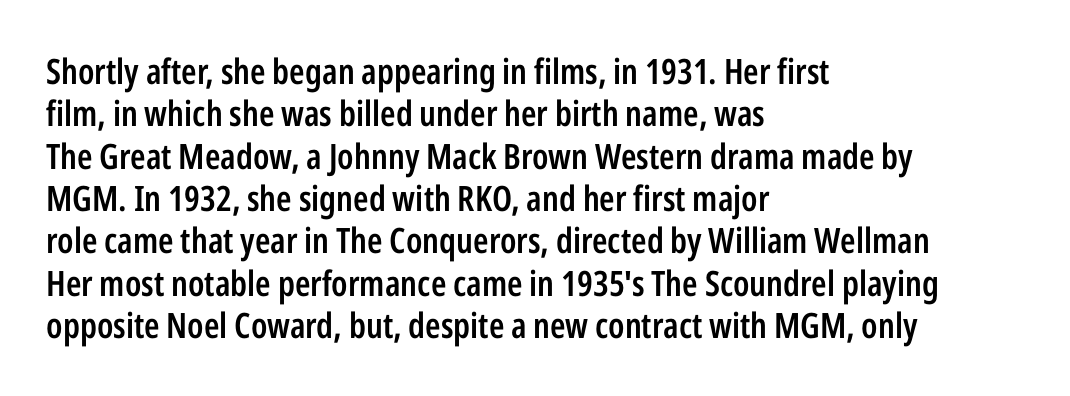
{"serif": "no", "italic": "no", "bold": "semi", "weight": "semibold", "width": "condensed", "stroke_contrast": "low", "x_height": "medium", "monospaced": "no", "underline": "no", "align": "left", "line_spacing_ratio": 1.21, "letter_spacing": "normal", "letter_spacing_em": 0.0, "glyph_px": 35}
